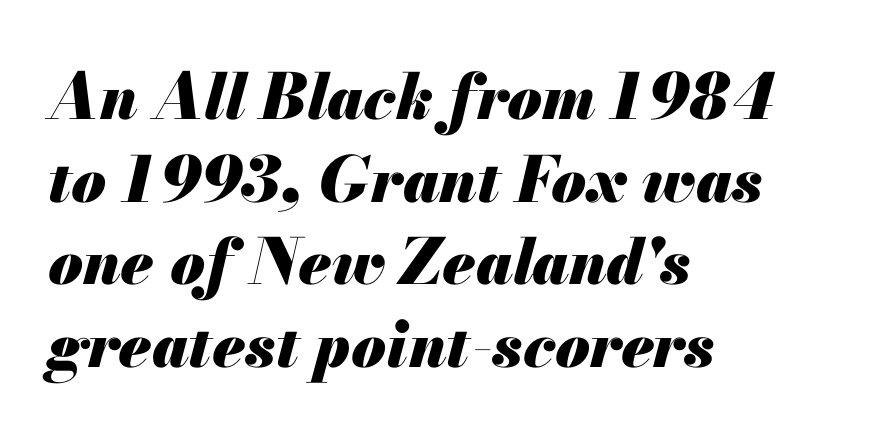
Q: Is the text bold? A: Yes.
Q: Is the text italic (slanted)? A: Yes, it leans right by about 13 degrees.
Q: Is the text underlined? A: No.
Q: How is the paragraph aligned? A: Left-aligned.
Q: Is the spacing between letters normal or unusually wide? A: Normal.
Q: Is the spacing between lines tight, normal or loose? A: Normal.
Q: Width (condensed, normal, or wide)? A: Normal.
Q: Stroke contrast? A: Medium.
Q: x-height? A: Small.
Q: Monospaced? A: No.
